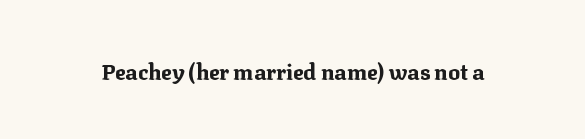
{"italic": "no", "bold": "yes", "underline": "no", "letter_spacing": "normal", "letter_spacing_em": 0.0, "glyph_px": 22}
